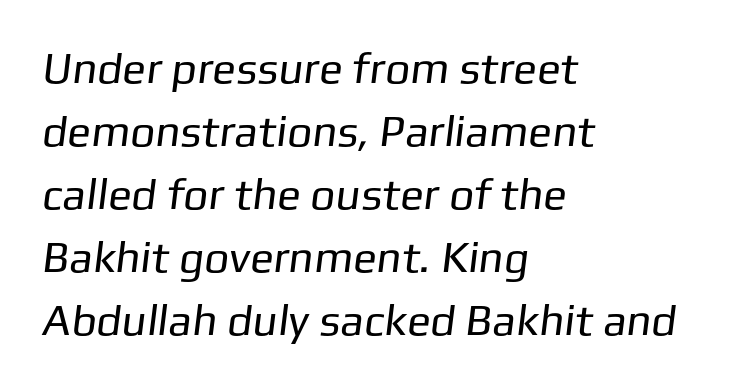
Q: Is the text bold? A: No.
Q: Is the typeface a serif or a sans-serif typeface? A: Sans-serif.
Q: Is the text underlined? A: No.
Q: How is the paragraph aligned? A: Left-aligned.
Q: Is the spacing between letters normal or unusually wide? A: Normal.
Q: Is the spacing between lines tight, normal or loose? A: Normal.
Q: Width (condensed, normal, or wide)? A: Normal.
Q: Stroke contrast? A: Low.
Q: x-height? A: Medium.
Q: Monospaced? A: No.
